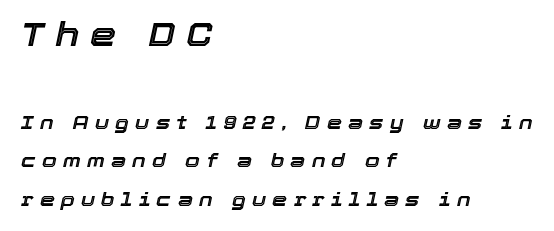
The image shows 33 px text type, italic (leaning right); set left-aligned, loose line spacing (2.02x), unusually wide letter spacing (+0.33 em), not underlined; the first (top) block is 1.74x larger; a medium x-height.
